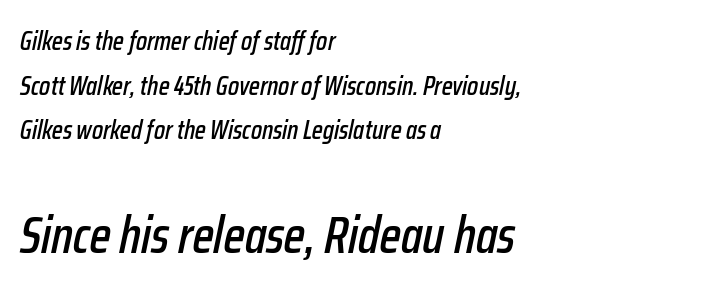
Observe the lean: these are italic letterforms. The words here are not underlined. The ragged edge is on the right, which tells us the setting is flush left. The face used here is rendered with its standard letterfit.
